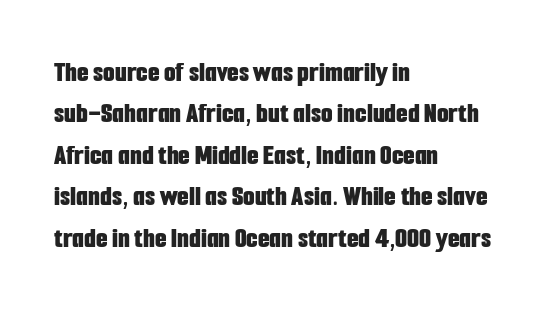
Q: Is the text bold? A: Yes.
Q: Is the text italic (slanted)? A: No, it is upright.
Q: Is the typeface a serif or a sans-serif typeface? A: Sans-serif.
Q: Is the text underlined? A: No.
Q: How is the paragraph aligned? A: Left-aligned.
Q: Is the spacing between letters normal or unusually wide? A: Normal.
Q: Is the spacing between lines tight, normal or loose? A: Normal.
Q: Width (condensed, normal, or wide)? A: Condensed.
Q: Stroke contrast? A: Low.
Q: x-height? A: Medium.
Q: Monospaced? A: No.
